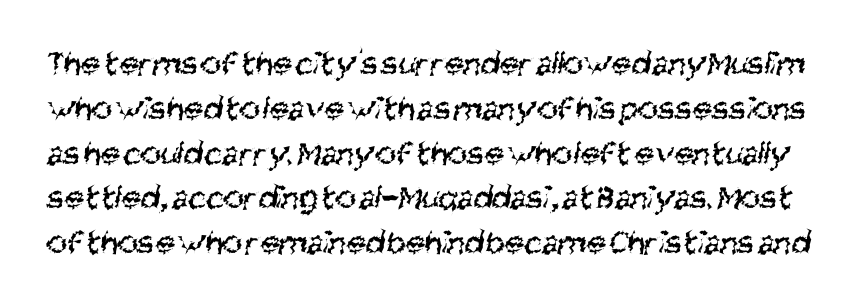
The image shows 35 px regular-weight, condensed sans-serif type; set normal line spacing (1.28x), normal letter spacing, not underlined; medium stroke contrast and a large x-height.
